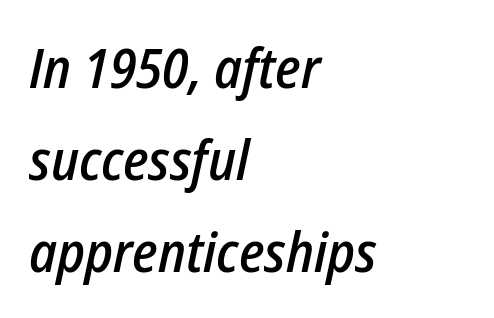
The face used here is rendered with its standard letterfit. This block has exactly the height ordinary leading produces. The rendering applies a slant to the glyphs. The text block is weighted toward the left margin, trailing off unevenly rightward.
